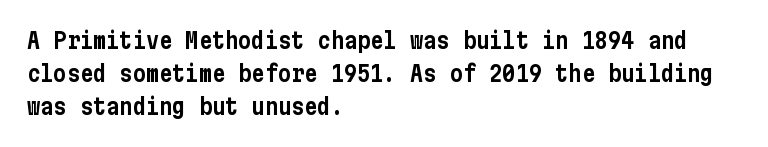
A clean baseline with only descenders dipping below it. Standard letterfit; no display-style spreading of the glyphs. Notice how descenders clear the ascenders below comfortably — that's standard leading. It's the straight-up-and-down kind of type. Does the copy run flush right? No — it runs flush left.
